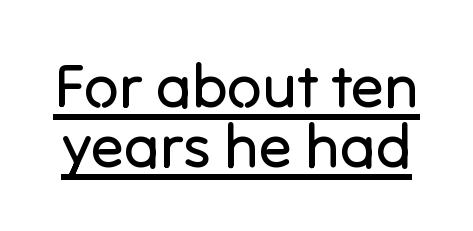
Character widths vary here, with narrow letters taking less room than wide ones. Letters have the restrained weight of plain body copy at most. These lines are composed in type without serifs. Decoration check: the copy is underlined. Vertical strokes here are truly vertical.
